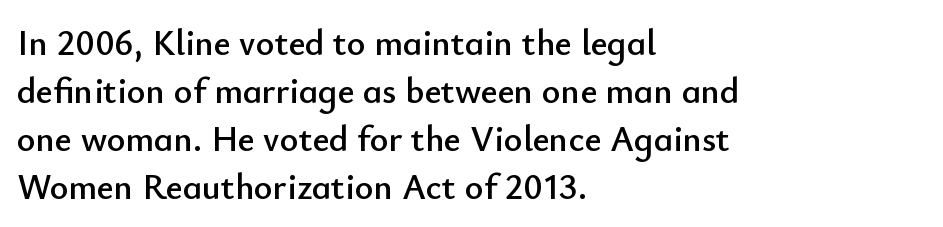
Q: Is the text italic (slanted)? A: No, it is upright.
Q: Is the typeface a serif or a sans-serif typeface? A: Sans-serif.
Q: Is the text underlined? A: No.
Q: How is the paragraph aligned? A: Left-aligned.
Q: Is the spacing between letters normal or unusually wide? A: Normal.
Q: Is the spacing between lines tight, normal or loose? A: Normal.
Q: Width (condensed, normal, or wide)? A: Normal.
Q: Stroke contrast? A: Low.
Q: x-height? A: Small.
Q: Monospaced? A: No.
